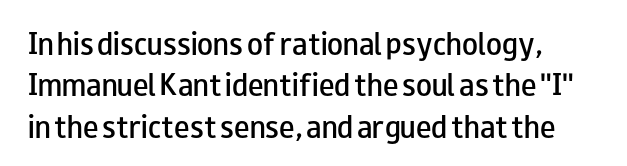
Each glyph is drawn with semibold strokes, heavier than normal yet not fully bold. You could call the tracking neutral — neither tight nor loose. These lines sit exactly where default settings would place them. Notice how the stems are strictly vertical — no italics here.
